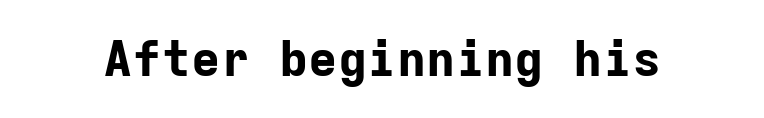
{"serif": "no", "italic": "no", "bold": "yes", "weight": "bold", "width": "normal", "stroke_contrast": "low", "x_height": "medium", "monospaced": "yes", "underline": "no", "letter_spacing": "normal", "letter_spacing_em": 0.0, "glyph_px": 49}
